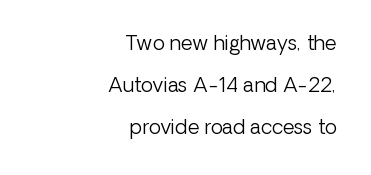
Unlike italic type, these characters show no tilt at all. No extra ink here — the face is not bold. Spacing between characters is what you'd get straight out of the box. One glance says open: line gaps are wider than usual. A flush-right, rag-left setting is used for this passage.
